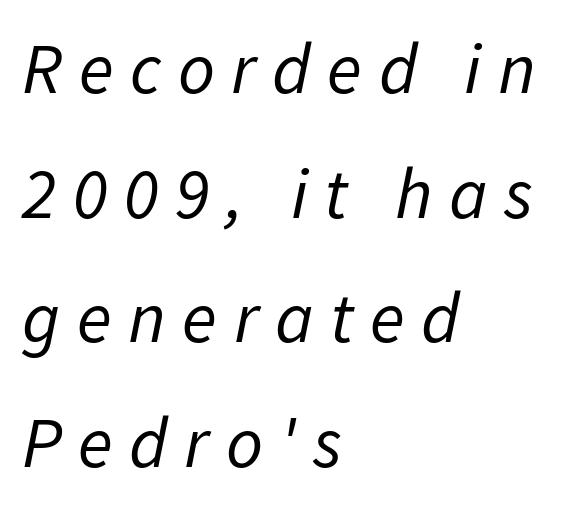
Q: Is the text bold? A: No.
Q: Is the text italic (slanted)? A: Yes, it leans right by about 11 degrees.
Q: Is the text underlined? A: No.
Q: How is the paragraph aligned? A: Left-aligned.
Q: Is the spacing between letters normal or unusually wide? A: Unusually wide.
Q: Width (condensed, normal, or wide)? A: Normal.
Q: Stroke contrast? A: Low.
Q: x-height? A: Medium.
Q: Monospaced? A: No.
